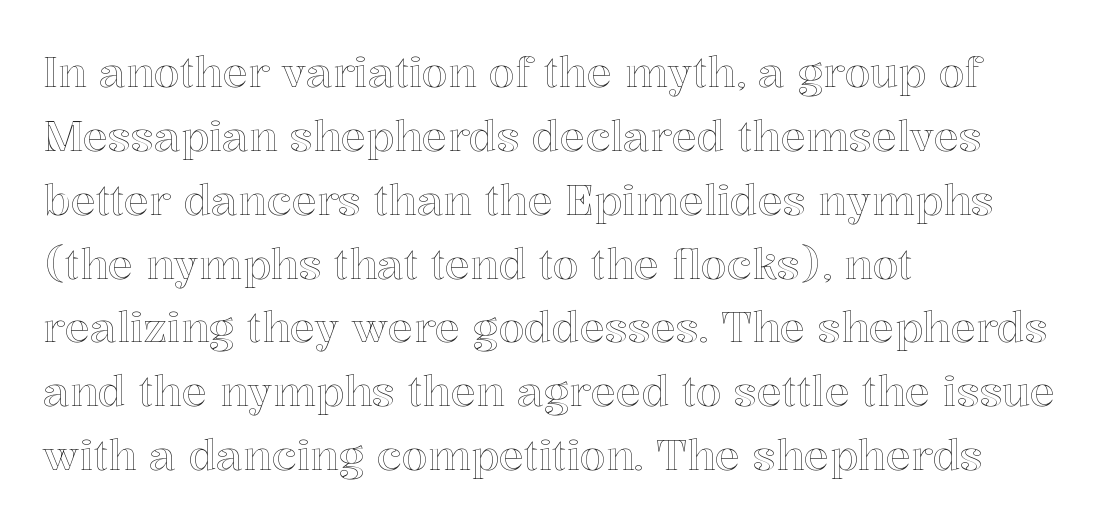
{"italic": "no", "width": "normal", "x_height": "medium", "monospaced": "no", "underline": "no", "align": "left", "line_spacing": "normal", "line_spacing_ratio": 1.52, "letter_spacing": "normal", "letter_spacing_em": 0.0, "glyph_px": 42}
